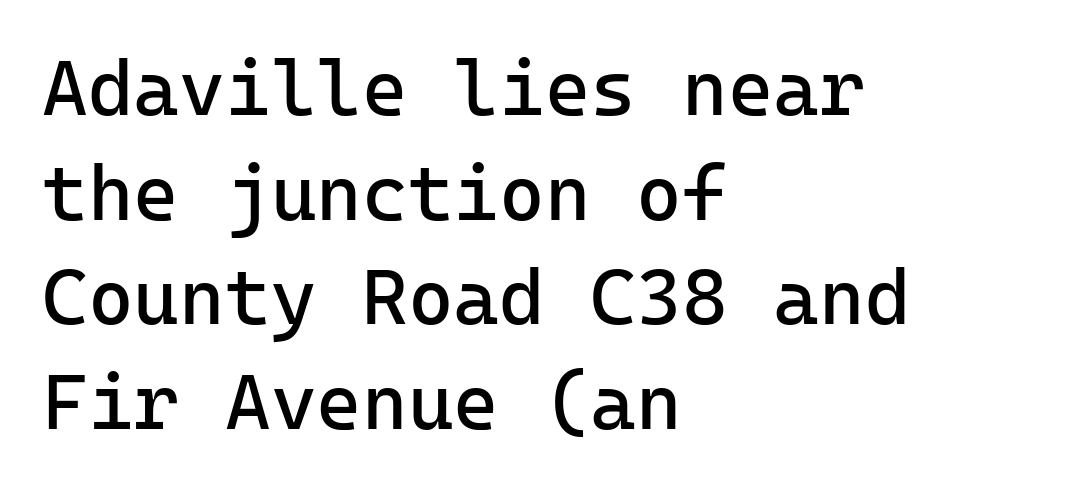
The image shows 78 px regular-weight sans-serif type, upright, monospaced; set left-aligned, normal line spacing (1.34x), normal letter spacing, not underlined; low stroke contrast and a medium x-height.
